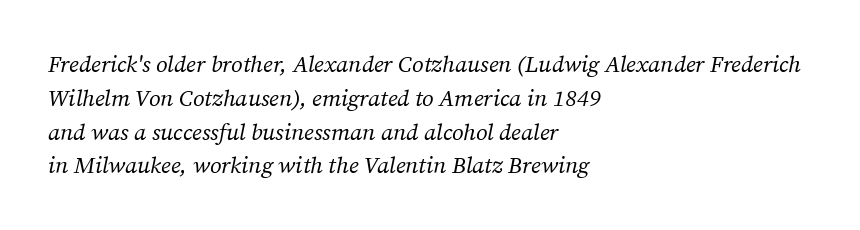
The image shows 23 px text type, italic (leaning right); set left-aligned, normal line spacing (1.47x), normal letter spacing, not underlined.
